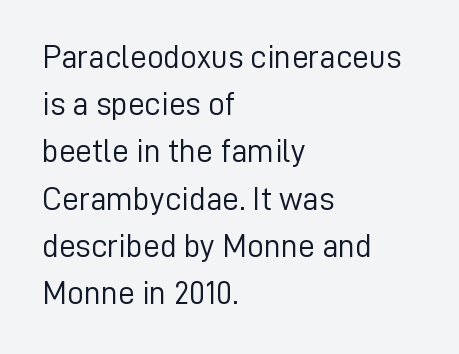
{"serif": "no", "italic": "no", "bold": "no", "weight": "light", "width": "normal", "stroke_contrast": "low", "x_height": "medium", "monospaced": "no", "underline": "no", "align": "left", "line_spacing": "normal", "line_spacing_ratio": 1.43, "letter_spacing": "normal", "letter_spacing_em": 0.0, "glyph_px": 33}
